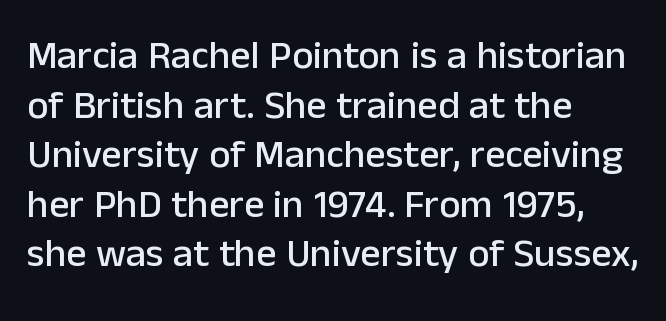
{"serif": "no", "italic": "no", "width": "normal", "stroke_contrast": "low", "x_height": "medium", "monospaced": "no", "underline": "no", "align": "left", "line_spacing_ratio": 1.24, "letter_spacing": "normal", "letter_spacing_em": 0.0, "glyph_px": 40}
